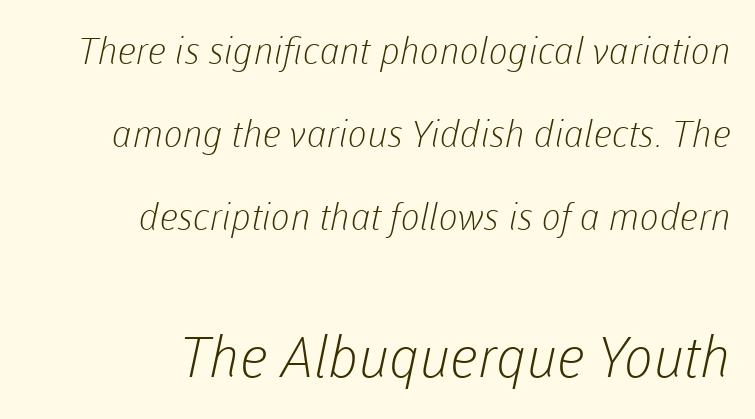
Q: Is the text bold? A: No.
Q: Is the typeface a serif or a sans-serif typeface? A: Sans-serif.
Q: Is the text underlined? A: No.
Q: How is the paragraph aligned? A: Right-aligned.
Q: Is the spacing between letters normal or unusually wide? A: Normal.
Q: Is the spacing between lines tight, normal or loose? A: Loose.
Q: Which block of text is set in a larger size, the first (top) or the second (bottom)? A: The second (bottom) one.
Q: Width (condensed, normal, or wide)? A: Normal.
Q: Stroke contrast? A: Low.
Q: x-height? A: Medium.
Q: Monospaced? A: No.
